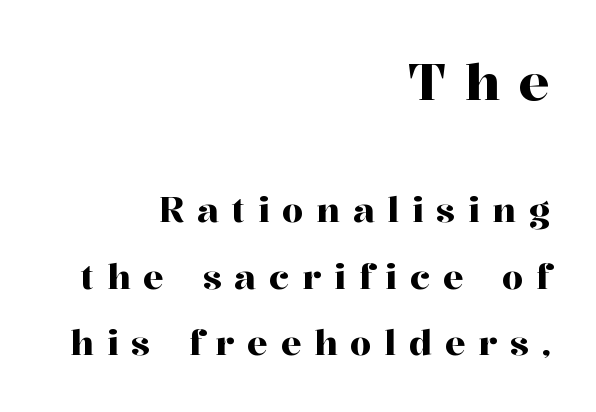
Q: Is the text italic (slanted)? A: No, it is upright.
Q: Is the typeface a serif or a sans-serif typeface? A: Serif.
Q: Is the text underlined? A: No.
Q: How is the paragraph aligned? A: Right-aligned.
Q: Is the spacing between letters normal or unusually wide? A: Unusually wide.
Q: Is the spacing between lines tight, normal or loose? A: Loose.
Q: Which block of text is set in a larger size, the first (top) or the second (bottom)? A: The first (top) one.
Q: Width (condensed, normal, or wide)? A: Normal.
Q: Stroke contrast? A: High.
Q: x-height? A: Medium.
Q: Monospaced? A: No.
